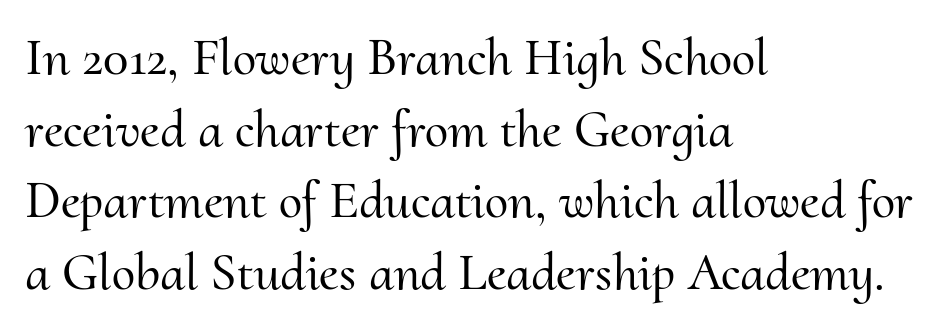
Q: Is the text italic (slanted)? A: No, it is upright.
Q: Is the typeface a serif or a sans-serif typeface? A: Serif.
Q: Is the text underlined? A: No.
Q: How is the paragraph aligned? A: Left-aligned.
Q: Is the spacing between letters normal or unusually wide? A: Normal.
Q: Is the spacing between lines tight, normal or loose? A: Normal.
Q: Width (condensed, normal, or wide)? A: Normal.
Q: Stroke contrast? A: Medium.
Q: x-height? A: Small.
Q: Monospaced? A: No.
